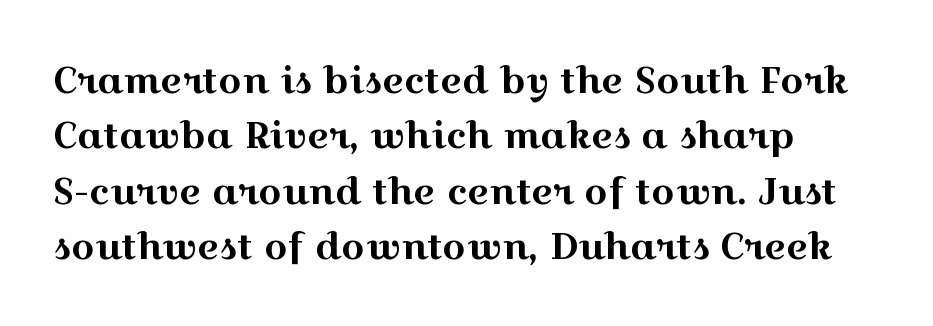
{"serif": "yes", "italic": "no", "width": "wide", "x_height": "medium", "monospaced": "no", "underline": "no", "align": "left", "line_spacing": "normal", "line_spacing_ratio": 1.5, "letter_spacing": "normal", "letter_spacing_em": 0.0, "glyph_px": 37}
